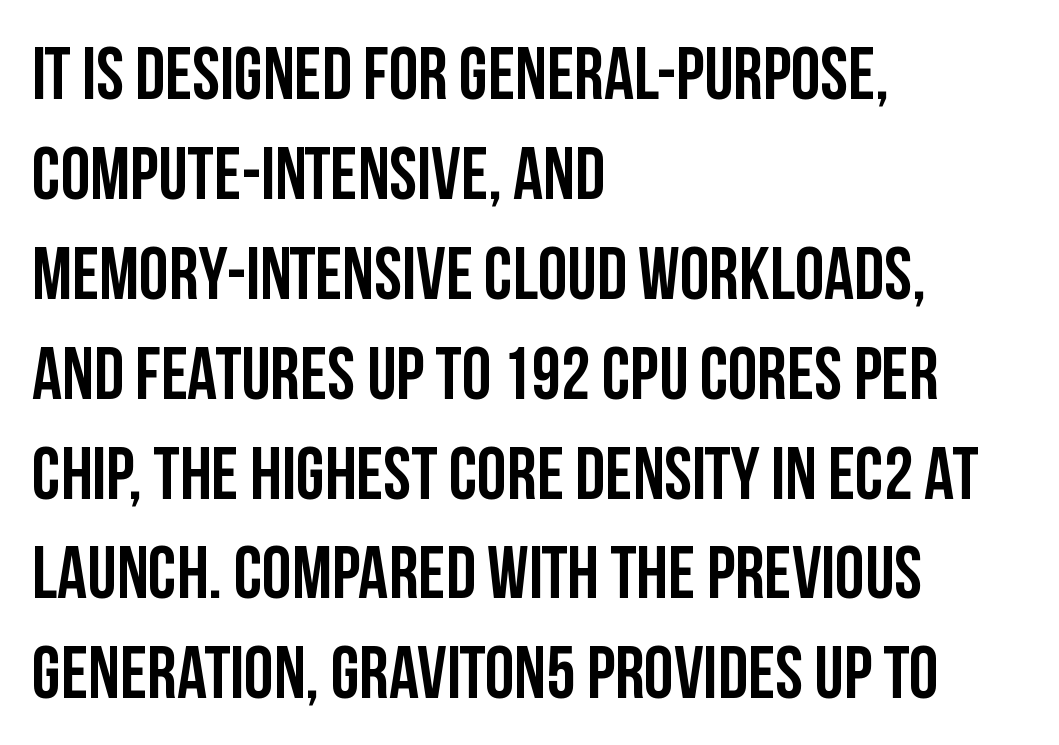
Q: Is the text bold? A: Yes.
Q: Is the text italic (slanted)? A: No, it is upright.
Q: Is the typeface a serif or a sans-serif typeface? A: Sans-serif.
Q: Is the text underlined? A: No.
Q: How is the paragraph aligned? A: Left-aligned.
Q: Is the spacing between letters normal or unusually wide? A: Normal.
Q: Is the spacing between lines tight, normal or loose? A: Normal.
Q: Width (condensed, normal, or wide)? A: Condensed.
Q: Stroke contrast? A: Low.
Q: x-height? A: Large.
Q: Monospaced? A: No.
